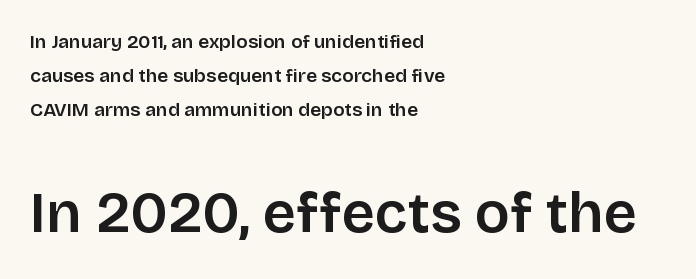
The image shows 58 px sans-serif type, upright; set left-aligned, line spacing 1.79x, normal letter spacing, not underlined; the second (bottom) block is 3.05x larger; low stroke contrast and a large x-height.
